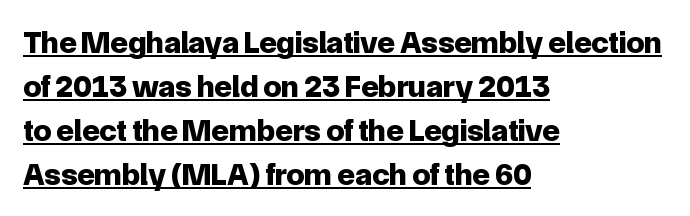
Q: Is the text bold? A: Yes.
Q: Is the text italic (slanted)? A: No, it is upright.
Q: Is the typeface a serif or a sans-serif typeface? A: Sans-serif.
Q: Is the text underlined? A: Yes.
Q: How is the paragraph aligned? A: Left-aligned.
Q: Is the spacing between letters normal or unusually wide? A: Normal.
Q: Is the spacing between lines tight, normal or loose? A: Normal.
Q: Width (condensed, normal, or wide)? A: Normal.
Q: Stroke contrast? A: Low.
Q: x-height? A: Medium.
Q: Monospaced? A: No.
